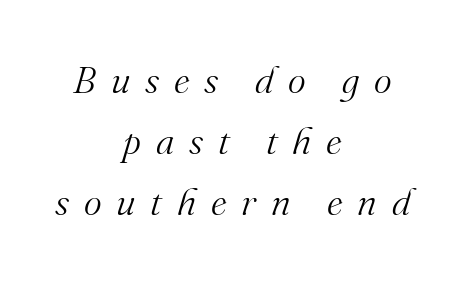
{"serif": "yes", "italic": "yes", "lean": "right", "slant_degrees": 16, "bold": "no", "weight": "light", "width": "normal", "stroke_contrast": "medium", "x_height": "small", "monospaced": "no", "underline": "no", "align": "center", "line_spacing": "normal", "line_spacing_ratio": 1.61, "letter_spacing": "wide", "letter_spacing_em": 0.39, "glyph_px": 38}
